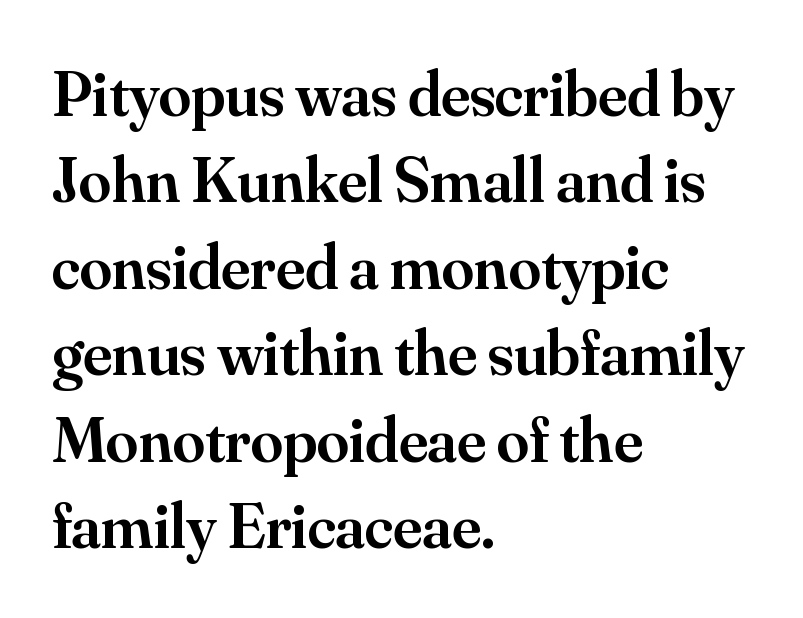
Weight check: semibold — heavier than regular, not quite bold. Font category for this specimen: serif. One glance says typical: line gaps are just what's usual. The rendering keeps characters at their native spacing. This rendering uses left alignment, leaving the right contour irregular. In terms of posture, this sample is upright.
